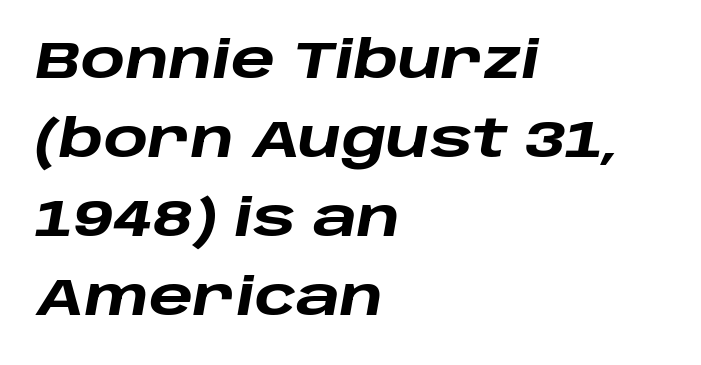
{"italic": "yes", "lean": "right", "slant_degrees": 10, "bold": "yes", "weight": "heavy", "width": "wide", "stroke_contrast": "low", "x_height": "large", "monospaced": "no", "underline": "no", "align": "left", "line_spacing": "normal", "line_spacing_ratio": 1.52, "letter_spacing": "normal", "letter_spacing_em": 0.0, "glyph_px": 52}
